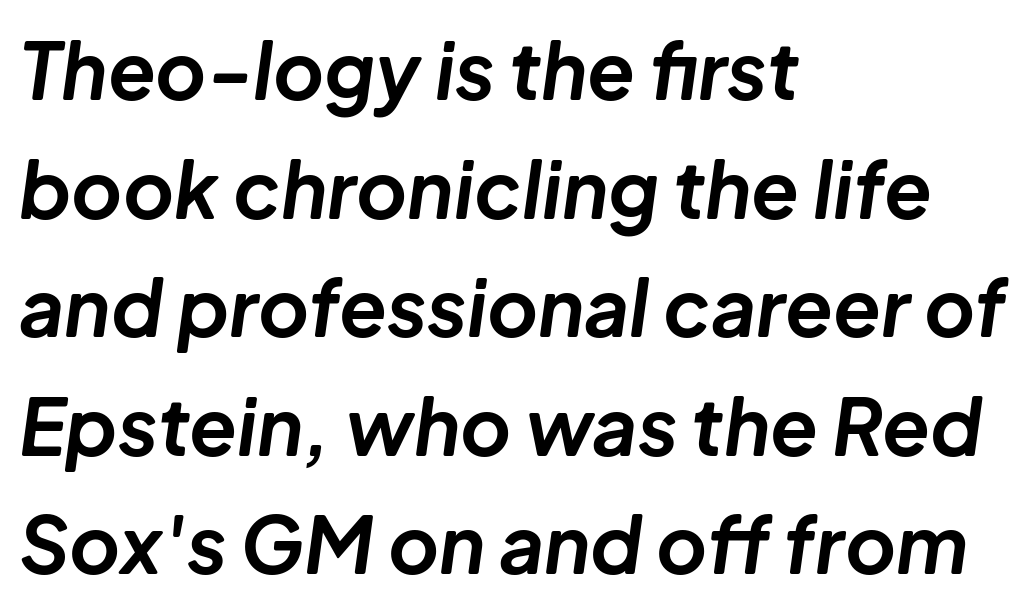
Note the varied advance widths — an 'i' is clearly narrower than an 'm'. Only glyphs here, with clear space below each row. A typesetter would call this leading conventional body-copy spacing. Casual observation: everything's shoved over to the left. Notice how the stems are inclined rather than vertical — that's the hallmark of italics. Inter-character spacing is left at the font's built-in metrics.
